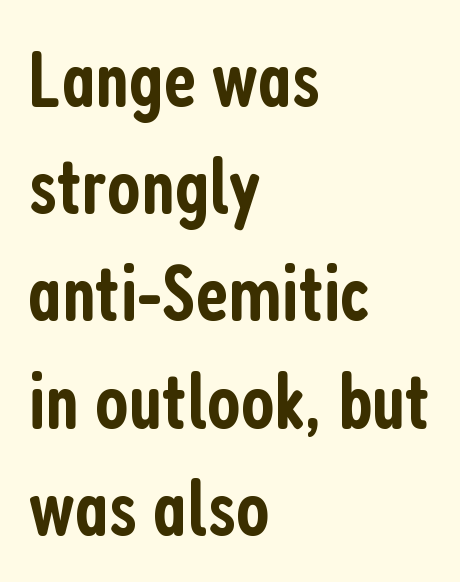
Compared with typical paragraphs, the rows here are spaced about the same. The rendering uses natural spacing where letterforms have individual widths. The passage shown is semibold, sitting just below true bold. Do the letters lean? They stand straight. Nope, no serifs anywhere on these letters.
